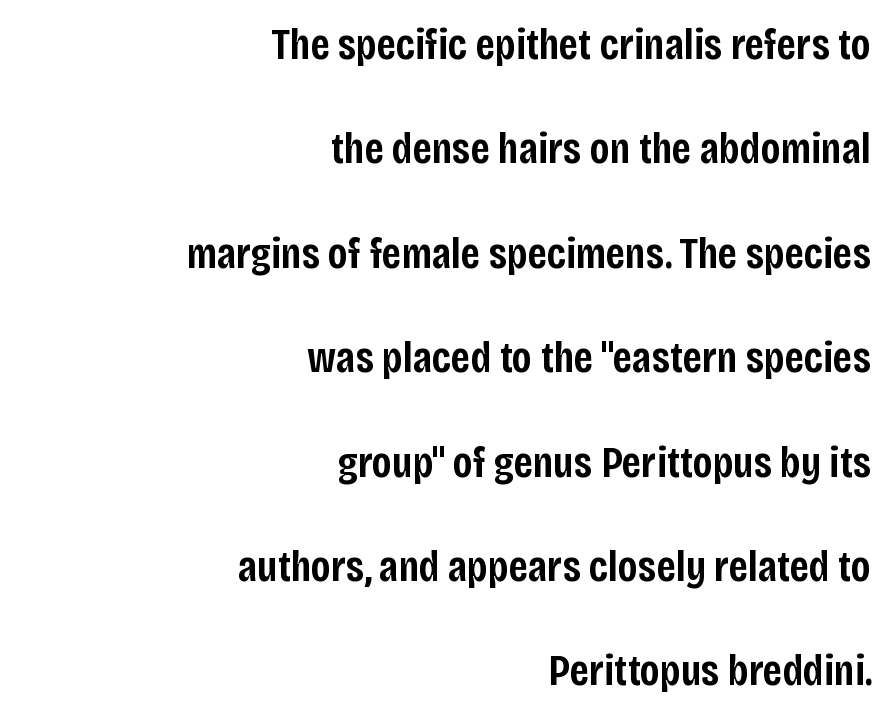
{"serif": "no", "italic": "no", "bold": "semi", "weight": "semibold", "width": "condensed", "stroke_contrast": "low", "x_height": "large", "monospaced": "no", "underline": "no", "align": "right", "line_spacing": "loose", "line_spacing_ratio": 2.32, "letter_spacing": "normal", "letter_spacing_em": 0.0, "glyph_px": 45}
